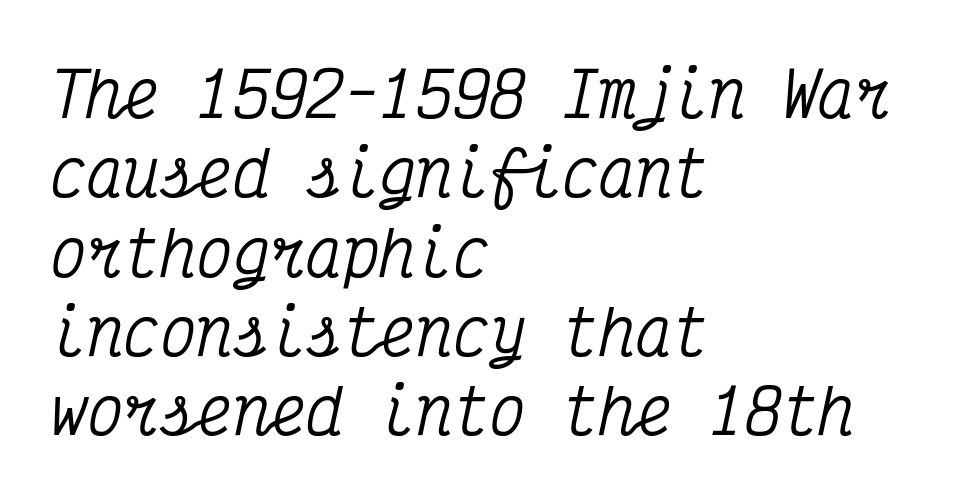
Q: Is the text italic (slanted)? A: Yes, it leans right by about 12 degrees.
Q: Is the typeface a serif or a sans-serif typeface? A: Serif.
Q: Is the text underlined? A: No.
Q: How is the paragraph aligned? A: Left-aligned.
Q: Is the spacing between letters normal or unusually wide? A: Normal.
Q: Is the spacing between lines tight, normal or loose? A: Normal.
Q: Width (condensed, normal, or wide)? A: Condensed.
Q: Stroke contrast? A: Medium.
Q: x-height? A: Medium.
Q: Monospaced? A: Yes.
